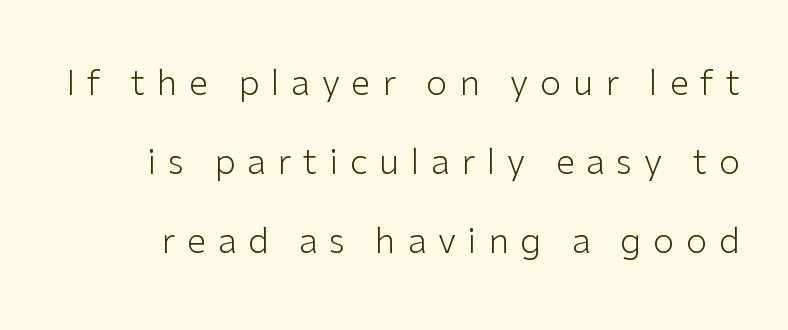
Do the letters lean? They stand straight. No chunkiness to these letters — they're not bold. Does the type have serifs? No, each stem ends abruptly. Spacing verdict: proportional, widths tailored to each character. Here the glyphs are tracked loosely, breaking word shapes into spaced letters.
